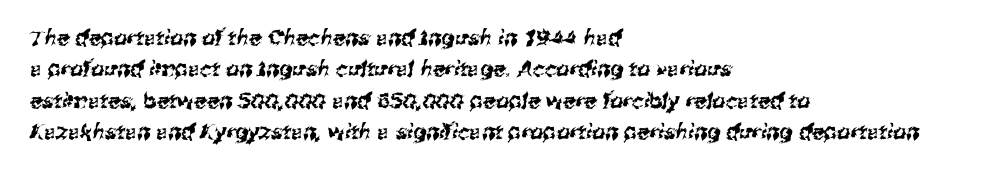
The image shows 21 px text type; set left-aligned, normal line spacing (1.5x), normal letter spacing, not underlined.
